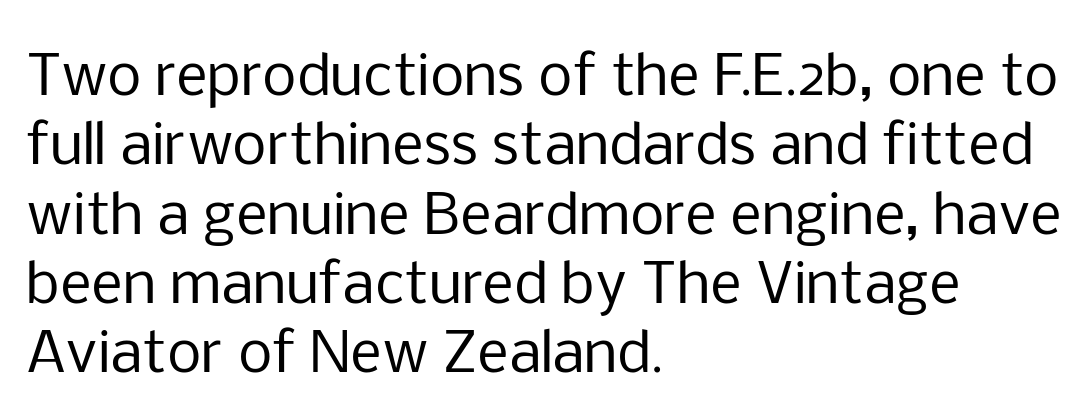
These lines keep a tight, regular rhythm from letter to letter. You could not count columns in this text — the font is proportionally spaced. This reads as an unemphasized weight, regular at the heaviest. Horizontally, the lines are justified to the leading edge only.
